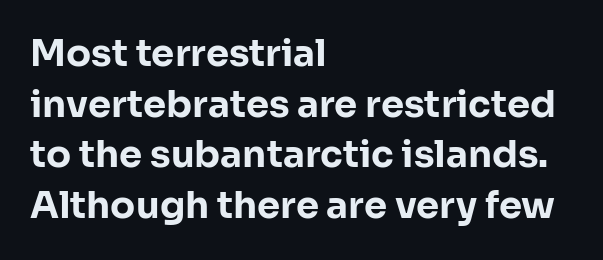
This sample has the flowing, uneven cadence of proportional lettering. A typesetter would label this face a sans. Upright lettering throughout. I'd describe the lettering as bold — thick and assertive.
